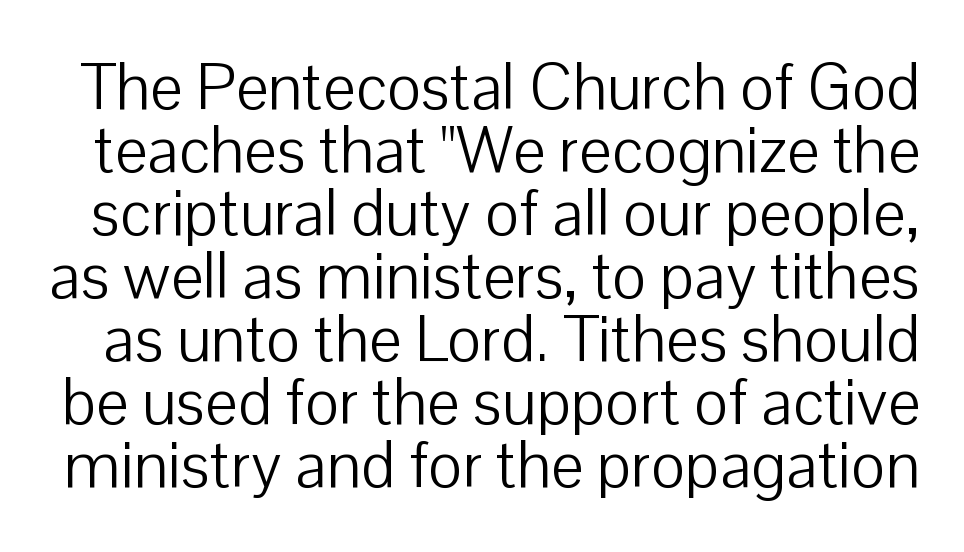
{"serif": "no", "italic": "no", "bold": "no", "weight": "light", "width": "normal", "stroke_contrast": "low", "x_height": "medium", "monospaced": "no", "underline": "no", "line_spacing": "tight", "line_spacing_ratio": 0.97, "letter_spacing": "normal", "letter_spacing_em": 0.0, "glyph_px": 65}
